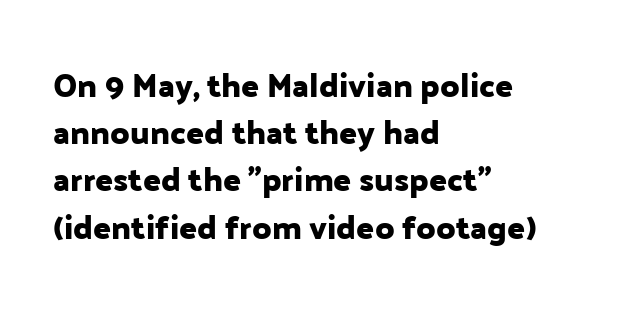
Lines of text with bare space underneath. A normal amount of white space separates one row of letters from the next. Inter-character spacing is left at the font's built-in metrics. Unlike a traditional serif, this face leaves its strokes unadorned. Posture: vertical.
